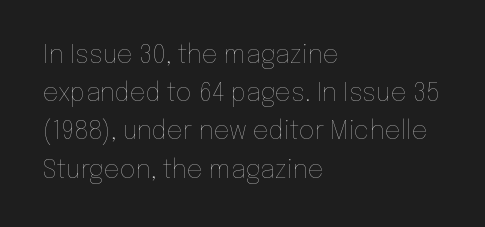
{"italic": "no", "bold": "no", "underline": "no", "align": "left", "line_spacing": "normal", "line_spacing_ratio": 1.53, "letter_spacing": "normal", "letter_spacing_em": 0.0, "glyph_px": 25}
